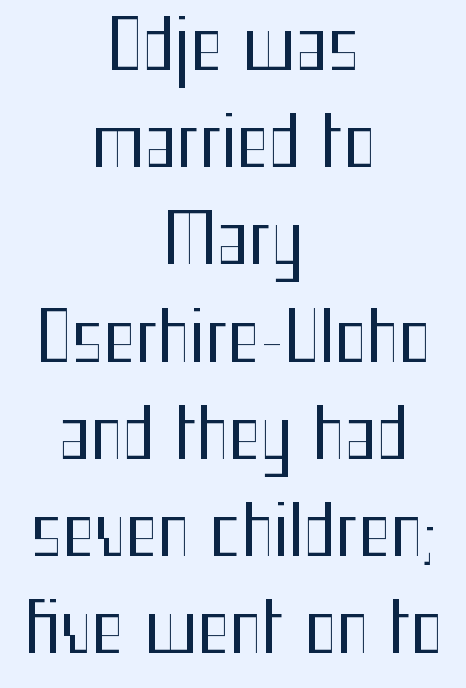
It's the straight-up-and-down kind of type. What kind of face is this? One without serifs — a sans. A typesetter would call this proportional, since set widths differ per character. Characters follow at the spacing the type designer built in. Unmarked baselines from the first word to the last. The rows are spaced the way most documents space them.
